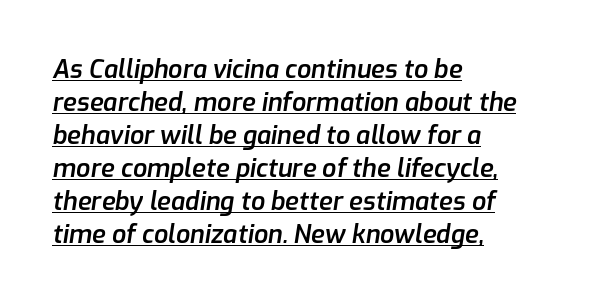
{"italic": "yes", "lean": "right", "slant_degrees": 9, "bold": "semi", "underline": "yes", "align": "left", "line_spacing": "normal", "line_spacing_ratio": 1.32, "letter_spacing": "normal", "letter_spacing_em": 0.0, "glyph_px": 25}
